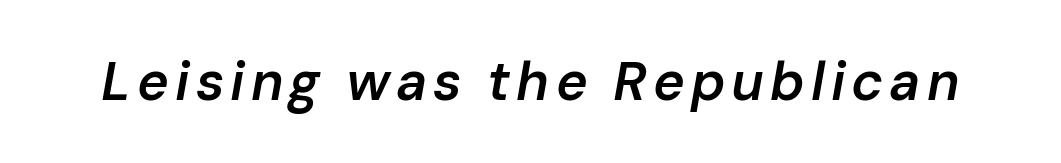
{"italic": "yes", "lean": "right", "slant_degrees": 10, "bold": "semi", "weight": "semibold", "width": "normal", "stroke_contrast": "low", "x_height": "medium", "monospaced": "no", "underline": "no", "glyph_px": 54}
